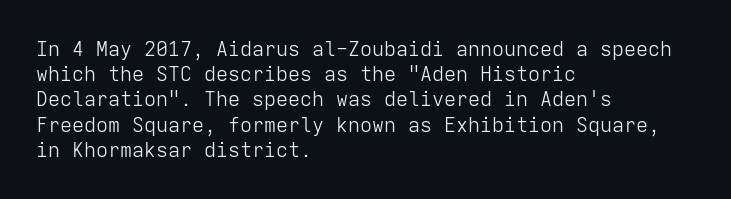
How would I describe the line gaps? Plain and ordinary. Stem width sits at or under what a default text font uses. Posture: straight, roman, zero tilt. Underlining? Definitely not there. How are the letters spaced? Ordinarily, with no added tracking. Alignment: flush left.
